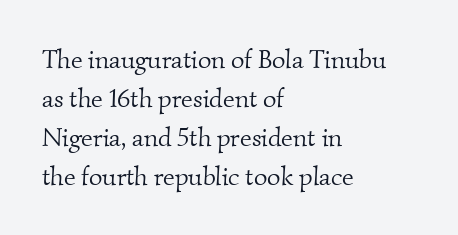
The image shows 26 px text type; set left-aligned, normal line spacing (1.5x), normal letter spacing, not underlined.
